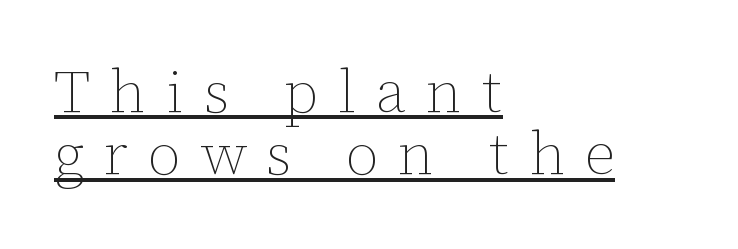
The font sits on the lighter half of the weight spectrum, regular included. Here the glyphs are tracked loosely, breaking word shapes into spaced letters. The passage shown is typed in a proportional face where columns would drift. What's the leading like? Squeezed, with rows nearly overlapping. A baseline rule has been typeset under these characters. Alignment: flush left.
